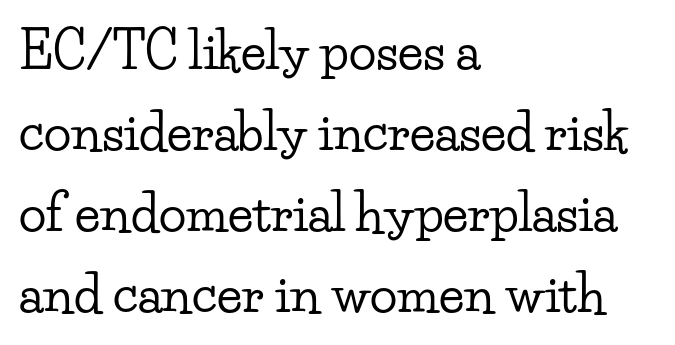
Q: Is the text italic (slanted)? A: No, it is upright.
Q: Is the typeface a serif or a sans-serif typeface? A: Serif.
Q: Is the text underlined? A: No.
Q: How is the paragraph aligned? A: Left-aligned.
Q: Is the spacing between letters normal or unusually wide? A: Normal.
Q: Is the spacing between lines tight, normal or loose? A: Normal.
Q: Width (condensed, normal, or wide)? A: Wide.
Q: Stroke contrast? A: Low.
Q: x-height? A: Small.
Q: Monospaced? A: No.
